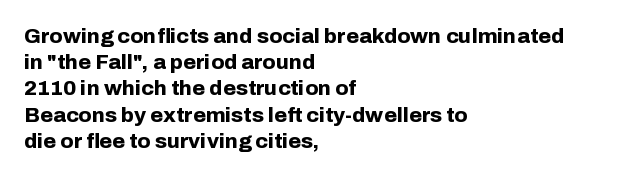
Does the weight exceed regular? Yes, all the way to bold. A typesetter would mark this as roman, not italic. The glyphs are unaccompanied by any horizontal stroke below them. Interline gaps are of average width in this sample. The horizontal fit of the characters is conventional and even.
